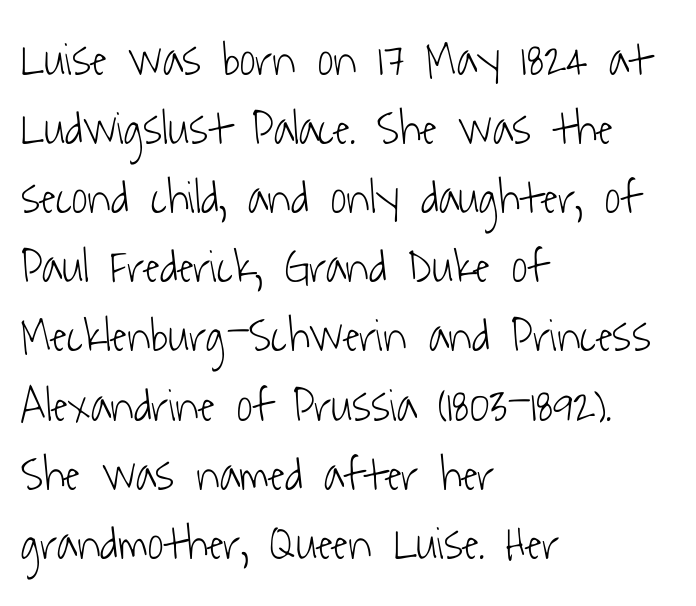
The image shows 48 px light, condensed sans-serif type; set left-aligned, normal line spacing (1.44x), normal letter spacing, not underlined; low stroke contrast and a medium x-height.
